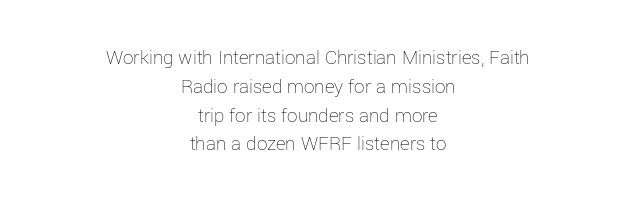
Q: Is the text bold? A: No.
Q: Is the text italic (slanted)? A: No, it is upright.
Q: Is the text underlined? A: No.
Q: How is the paragraph aligned? A: Centered.
Q: Is the spacing between letters normal or unusually wide? A: Normal.
Q: Is the spacing between lines tight, normal or loose? A: Normal.
